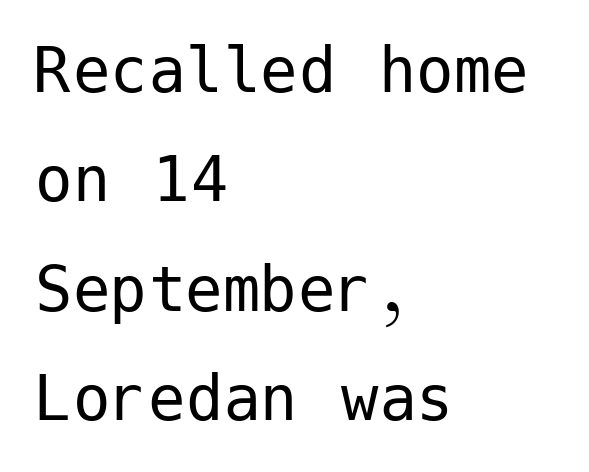
{"serif": "no", "italic": "no", "bold": "no", "weight": "regular", "width": "normal", "stroke_contrast": "low", "x_height": "medium", "underline": "no", "align": "left", "line_spacing": "normal", "line_spacing_ratio": 1.46, "letter_spacing": "normal", "letter_spacing_em": 0.0, "glyph_px": 75}
